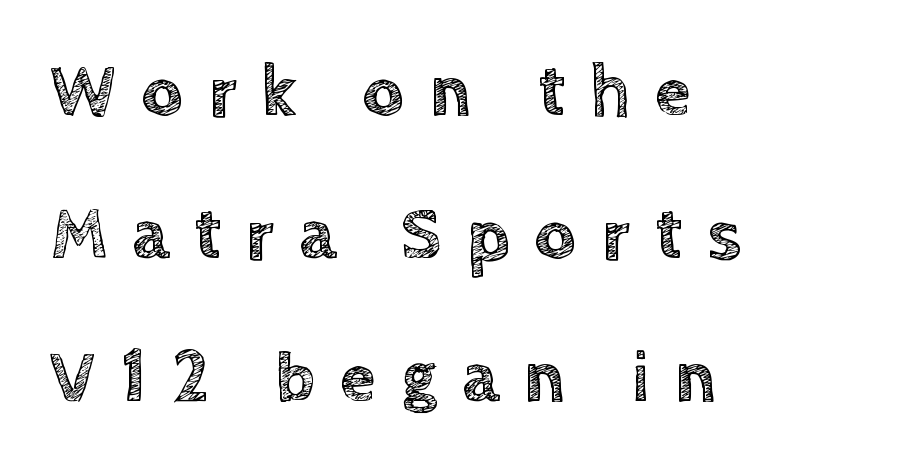
The image shows 73 px text type, upright; set left-aligned, loose line spacing (1.96x), unusually wide letter spacing (+0.34 em), not underlined; a large x-height.
